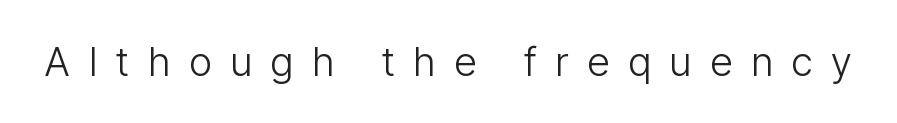
Q: Is the text bold? A: No.
Q: Is the text italic (slanted)? A: No, it is upright.
Q: Is the typeface a serif or a sans-serif typeface? A: Sans-serif.
Q: Is the text underlined? A: No.
Q: Is the spacing between letters normal or unusually wide? A: Unusually wide.
Q: Width (condensed, normal, or wide)? A: Condensed.
Q: Stroke contrast? A: Low.
Q: x-height? A: Medium.
Q: Monospaced? A: No.
